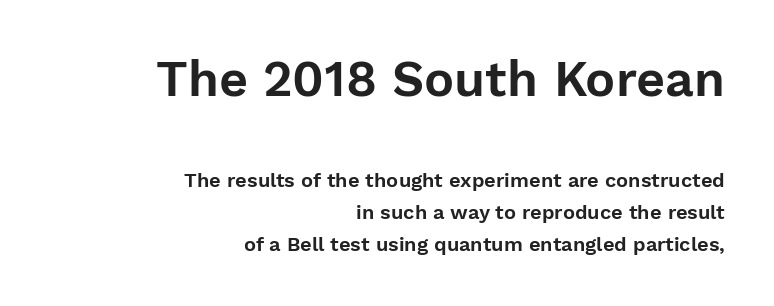
Q: Is the text italic (slanted)? A: No, it is upright.
Q: Is the typeface a serif or a sans-serif typeface? A: Sans-serif.
Q: Is the text underlined? A: No.
Q: How is the paragraph aligned? A: Right-aligned.
Q: Is the spacing between letters normal or unusually wide? A: Normal.
Q: Is the spacing between lines tight, normal or loose? A: Normal.
Q: Which block of text is set in a larger size, the first (top) or the second (bottom)? A: The first (top) one.
Q: Width (condensed, normal, or wide)? A: Normal.
Q: Stroke contrast? A: Low.
Q: x-height? A: Medium.
Q: Monospaced? A: No.
